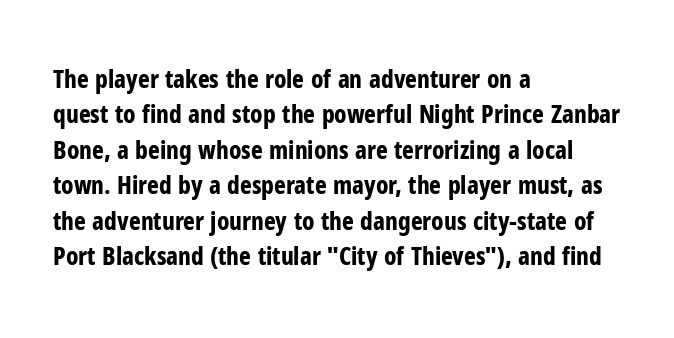
The image shows 25 px bold type, upright; set left-aligned, normal line spacing (1.42x), normal letter spacing, not underlined.
